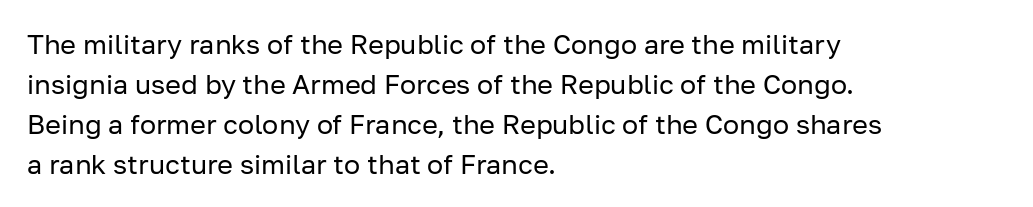
{"italic": "no", "bold": "no", "underline": "no", "align": "left", "line_spacing": "normal", "line_spacing_ratio": 1.48, "letter_spacing": "normal", "letter_spacing_em": 0.0, "glyph_px": 27}
